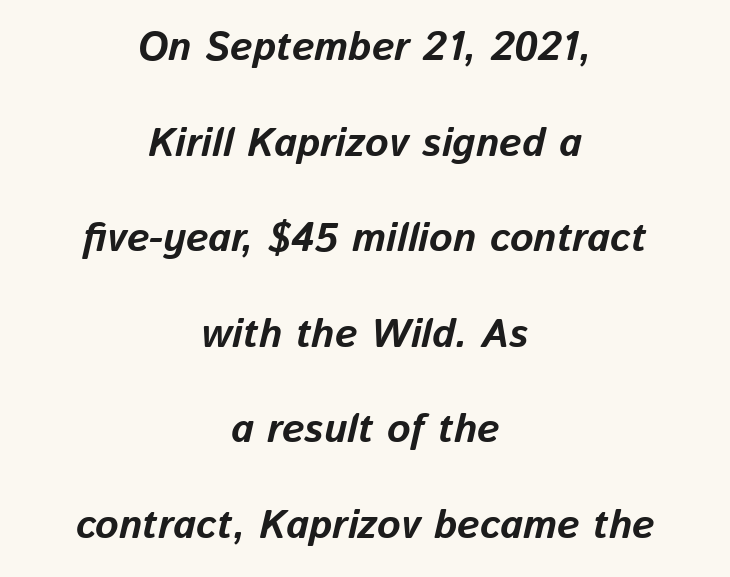
{"italic": "yes", "lean": "right", "slant_degrees": 13, "bold": "yes", "weight": "bold", "width": "normal", "stroke_contrast": "low", "x_height": "medium", "monospaced": "no", "underline": "no", "align": "center", "line_spacing": "loose", "line_spacing_ratio": 2.39, "letter_spacing": "normal", "letter_spacing_em": 0.0, "glyph_px": 40}
